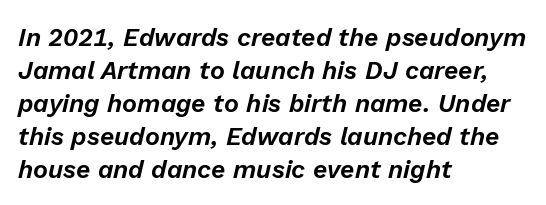
The image shows 25 px text type, italic (leaning right); set left-aligned, normal line spacing (1.32x), normal letter spacing, not underlined.
